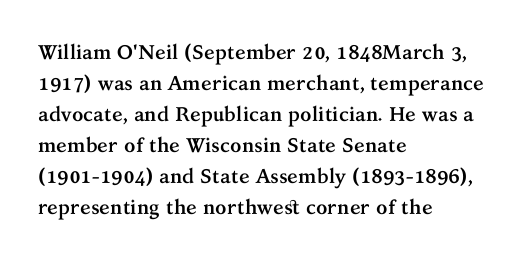
{"italic": "no", "bold": "yes", "underline": "no", "align": "left", "line_spacing": "normal", "line_spacing_ratio": 1.55, "letter_spacing": "normal", "letter_spacing_em": 0.0, "glyph_px": 20}
